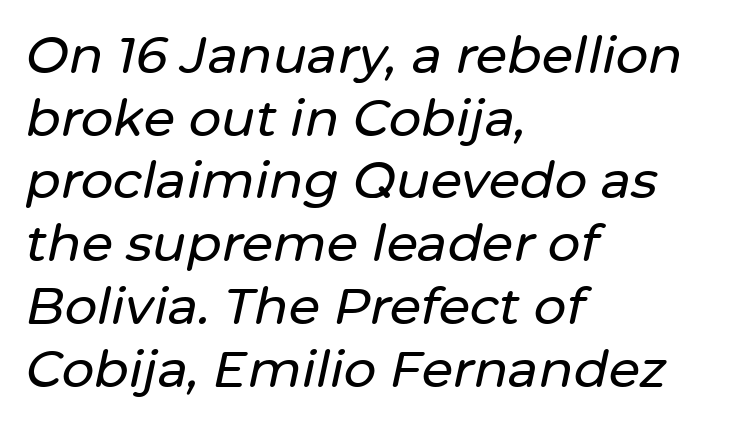
Q: Is the text italic (slanted)? A: Yes, it leans right by about 12 degrees.
Q: Is the text underlined? A: No.
Q: How is the paragraph aligned? A: Left-aligned.
Q: Is the spacing between letters normal or unusually wide? A: Normal.
Q: Width (condensed, normal, or wide)? A: Normal.
Q: Stroke contrast? A: Low.
Q: x-height? A: Medium.
Q: Monospaced? A: No.
